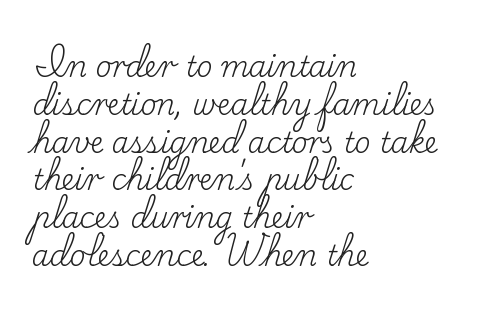
Check the space under the baseline: it is left empty. Character widths vary here, with narrow letters taking less room than wide ones. Baseline-to-baseline distance is the conventional proportion of letter height. You can tell from the footed stems that serif type was used. This reads as an unemphasized weight, regular at the heaviest.
